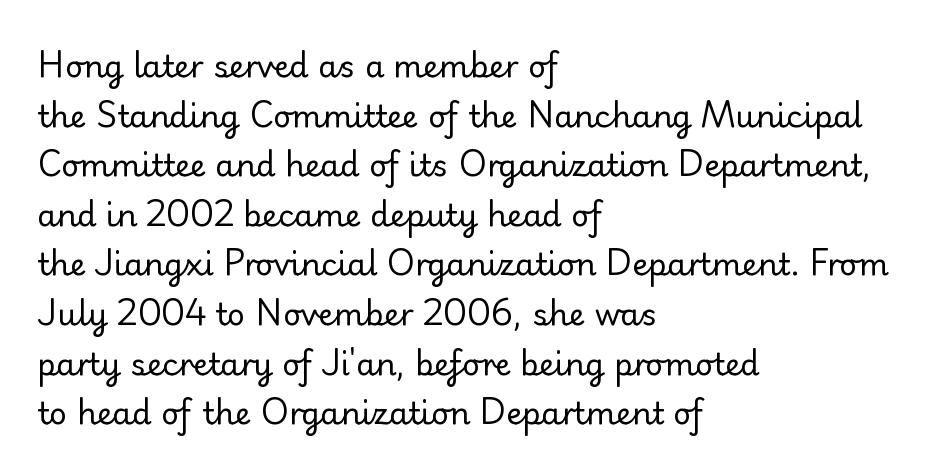
{"serif": "no", "italic": "no", "bold": "no", "weight": "regular", "width": "normal", "stroke_contrast": "low", "x_height": "small", "monospaced": "no", "underline": "no", "align": "left", "line_spacing": "normal", "line_spacing_ratio": 1.6, "letter_spacing": "normal", "letter_spacing_em": 0.0, "glyph_px": 31}
